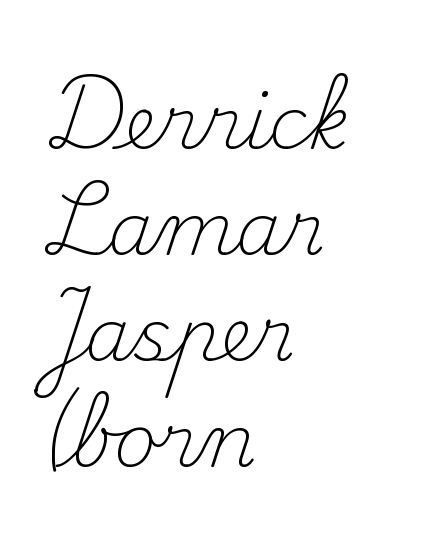
A normal amount of white space separates one row of letters from the next. Honestly, there is no underline to notice here at all. The weight tops out at a normal text grade. This sample has the flowing, uneven cadence of proportional lettering.
